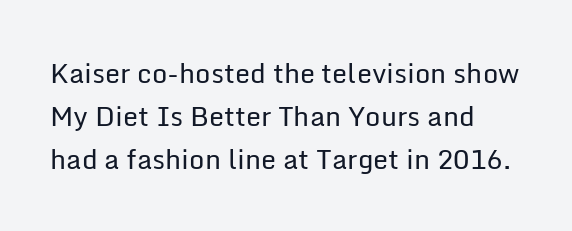
{"italic": "no", "bold": "no", "underline": "no", "align": "left", "line_spacing": "normal", "line_spacing_ratio": 1.59, "letter_spacing": "normal", "letter_spacing_em": 0.0, "glyph_px": 27}
